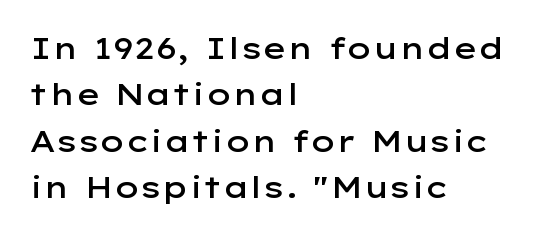
How would I describe the line gaps? Plain and ordinary. Nope, no serifs anywhere on these letters. Compared with a centered layout, this one pins lines to the left instead. Nobody touched the tracking dial on this one. Does the weight exceed regular? Yes, but only to semibold. Characters remain perfectly vertical along every line.
